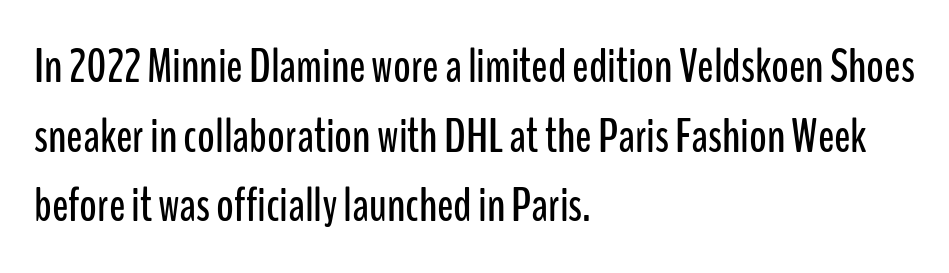
The image shows 48 px condensed sans-serif type, upright; set left-aligned, normal line spacing (1.45x), normal letter spacing, not underlined; low stroke contrast and a medium x-height.
